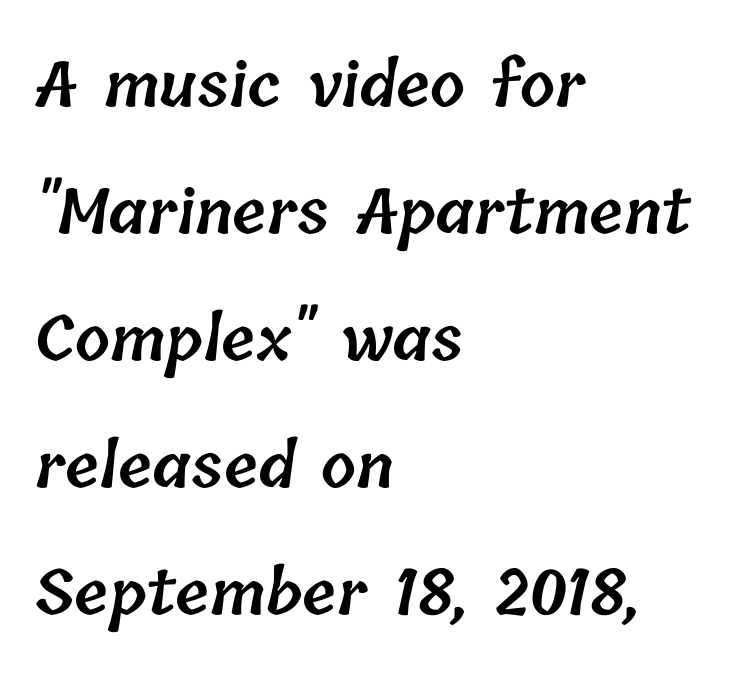
Q: Is the text bold? A: Semi-bold.
Q: Is the text underlined? A: No.
Q: How is the paragraph aligned? A: Left-aligned.
Q: Is the spacing between letters normal or unusually wide? A: Normal.
Q: Is the spacing between lines tight, normal or loose? A: Loose.
Q: Width (condensed, normal, or wide)? A: Normal.
Q: Stroke contrast? A: Low.
Q: x-height? A: Medium.
Q: Monospaced? A: No.
